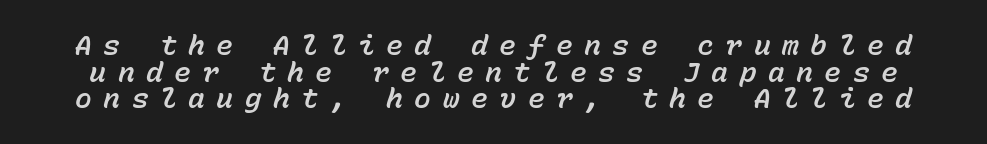
The image shows 28 px text type, italic (leaning right), monospaced; set tight line spacing (0.95x), unusually wide letter spacing (+0.41 em), not underlined; low stroke contrast and a medium x-height.
